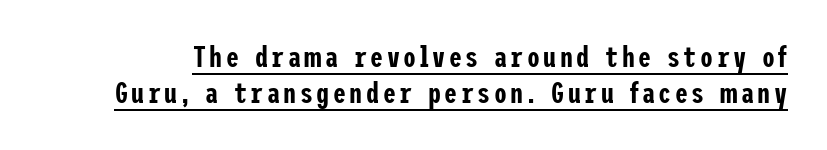
No feet cap the strokes, marking this as sans-serif type. This sample uses an upright cut, with every glyph sitting square on the baseline. Emphasis is given by a line drawn under the lettering.
